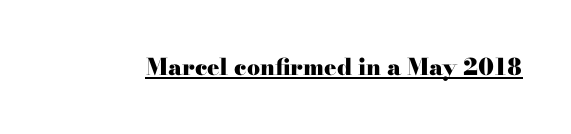
Heavy, bold letterforms. A rule runs beneath these lines of type. The type is set solid horizontally, with unmodified tracking. The lettering stays uniformly vertical, giving the passage a roman look.
